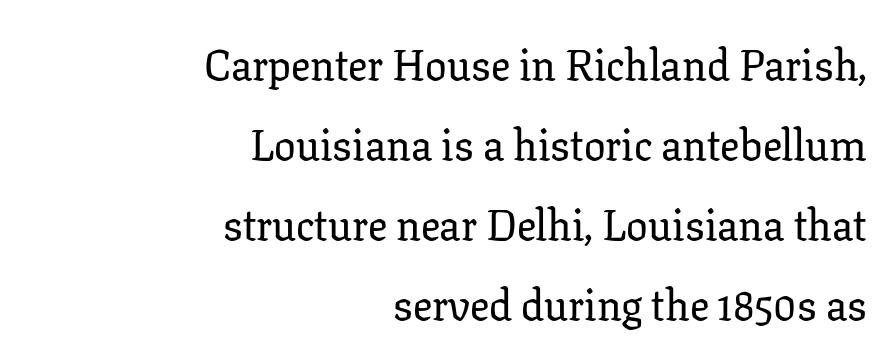
{"serif": "yes", "italic": "no", "width": "normal", "stroke_contrast": "low", "x_height": "medium", "monospaced": "no", "underline": "no", "align": "right", "line_spacing_ratio": 1.86, "letter_spacing": "normal", "letter_spacing_em": 0.0, "glyph_px": 43}
